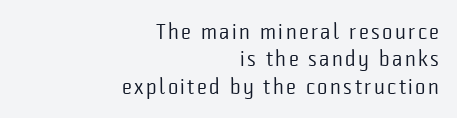
The image shows 22 px text type, upright; set right-aligned, normal line spacing (1.25x), not underlined.
